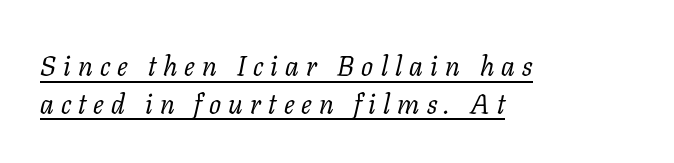
The image shows 28 px regular-weight serif type, italic (leaning right); set left-aligned, normal line spacing (1.34x), unusually wide letter spacing (+0.26 em), underlined; low stroke contrast and a medium x-height.
